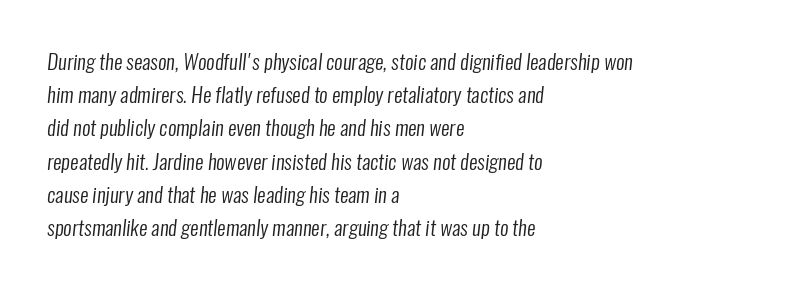
The image shows 21 px text type; set left-aligned, normal line spacing (1.58x), normal letter spacing, not underlined.
